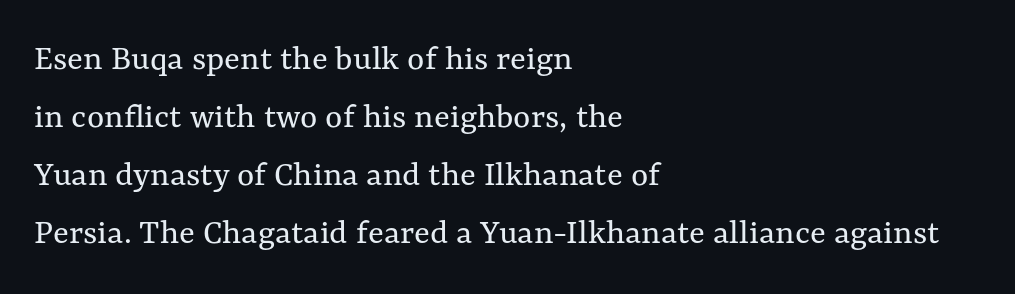
{"italic": "no", "bold": "no", "weight": "regular", "width": "normal", "stroke_contrast": "medium", "x_height": "medium", "monospaced": "no", "underline": "no", "align": "left", "line_spacing": "normal", "line_spacing_ratio": 1.57, "letter_spacing": "normal", "letter_spacing_em": 0.0, "glyph_px": 37}
